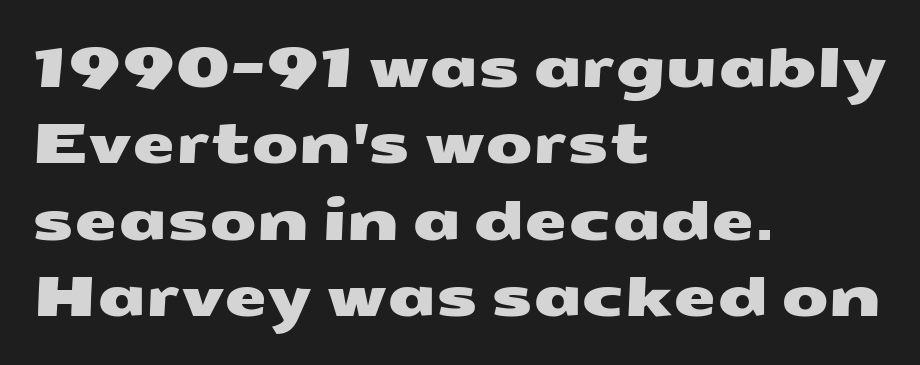
{"serif": "no", "width": "wide", "stroke_contrast": "medium", "x_height": "medium", "monospaced": "no", "underline": "no", "align": "left", "line_spacing": "normal", "line_spacing_ratio": 1.39, "letter_spacing": "normal", "letter_spacing_em": 0.0, "glyph_px": 55}
